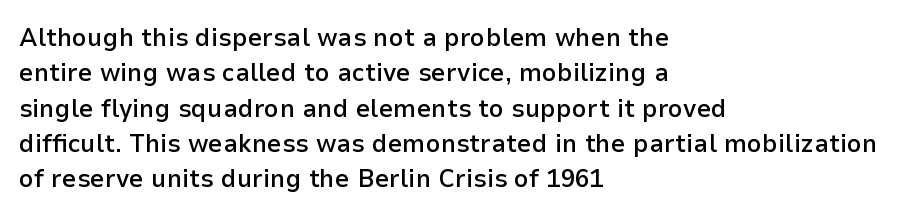
{"italic": "no", "bold": "semi", "underline": "no", "align": "left", "line_spacing": "normal", "line_spacing_ratio": 1.36, "letter_spacing": "normal", "letter_spacing_em": 0.0, "glyph_px": 26}
